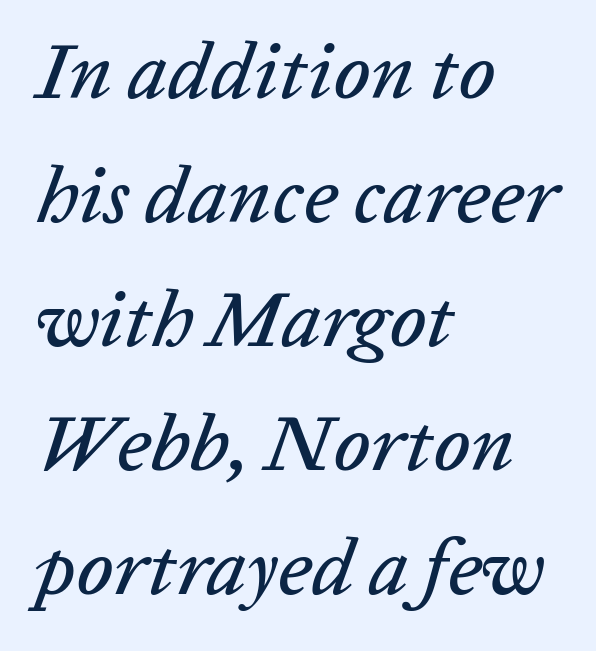
The whole block is typeset with a tilt. The lines in this sample share a left origin and differ only in where they stop. The lines sit at an ordinary, default distance from one another. Type without underlining. The gaps between neighbouring characters are ordinary and unremarkable.
